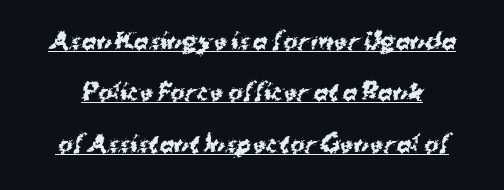
Characters follow at the spacing the type designer built in. Notice the wide empty band between every row — that's loose leading. Is there an underline? Yes — a line sits under the letters. In terms of weight, the rendering is a true, heavy bold.
